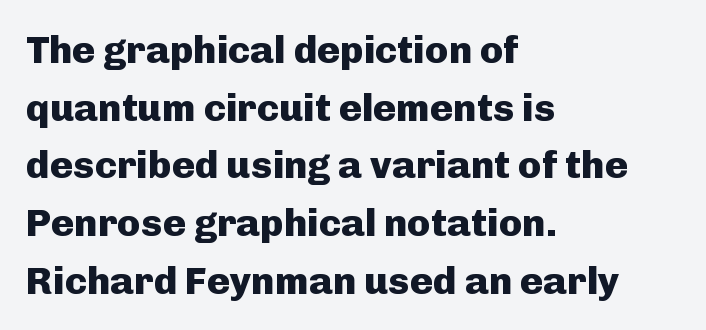
The image shows 39 px heavy sans-serif type, upright; set left-aligned, normal line spacing (1.48x), normal letter spacing, not underlined; low stroke contrast and a medium x-height.
